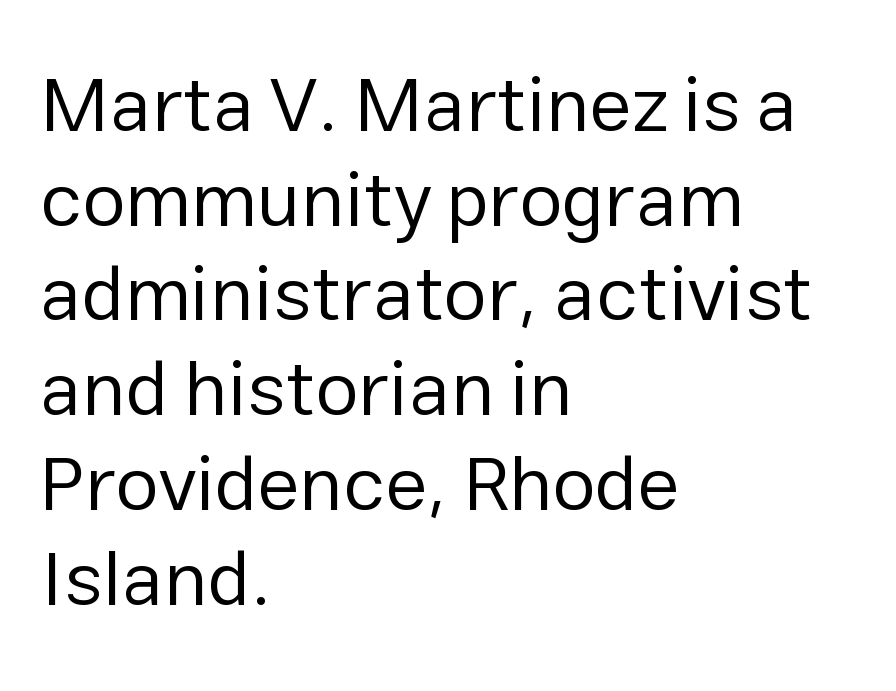
Q: Is the text bold? A: No.
Q: Is the text italic (slanted)? A: No, it is upright.
Q: Is the typeface a serif or a sans-serif typeface? A: Sans-serif.
Q: Is the text underlined? A: No.
Q: How is the paragraph aligned? A: Left-aligned.
Q: Is the spacing between letters normal or unusually wide? A: Normal.
Q: Width (condensed, normal, or wide)? A: Normal.
Q: Stroke contrast? A: Low.
Q: x-height? A: Medium.
Q: Monospaced? A: No.
